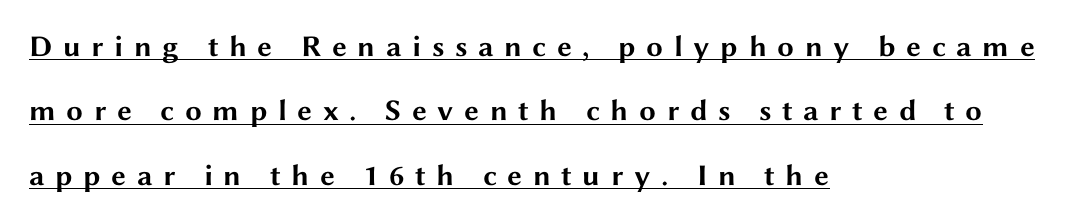
The image shows 30 px bold, wide sans-serif type, upright; set left-aligned, loose line spacing (2.15x), unusually wide letter spacing (+0.35 em), underlined; medium stroke contrast and a medium x-height.
